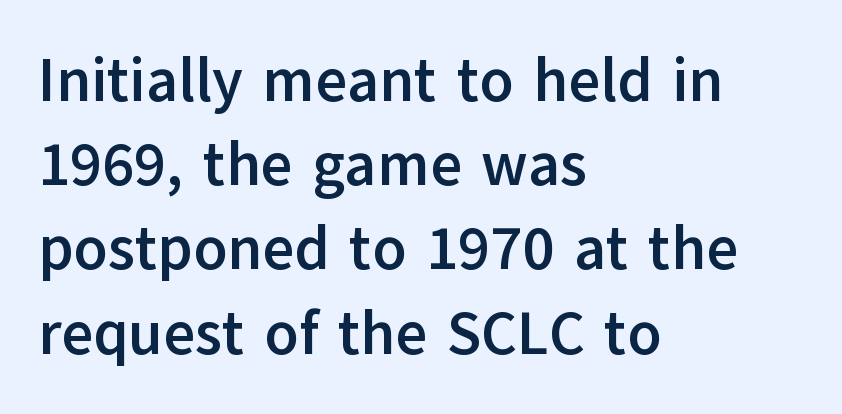
Q: Is the text bold? A: Yes.
Q: Is the text italic (slanted)? A: No, it is upright.
Q: Is the typeface a serif or a sans-serif typeface? A: Sans-serif.
Q: Is the text underlined? A: No.
Q: How is the paragraph aligned? A: Left-aligned.
Q: Is the spacing between letters normal or unusually wide? A: Normal.
Q: Is the spacing between lines tight, normal or loose? A: Normal.
Q: Width (condensed, normal, or wide)? A: Normal.
Q: Stroke contrast? A: Low.
Q: x-height? A: Medium.
Q: Monospaced? A: No.
